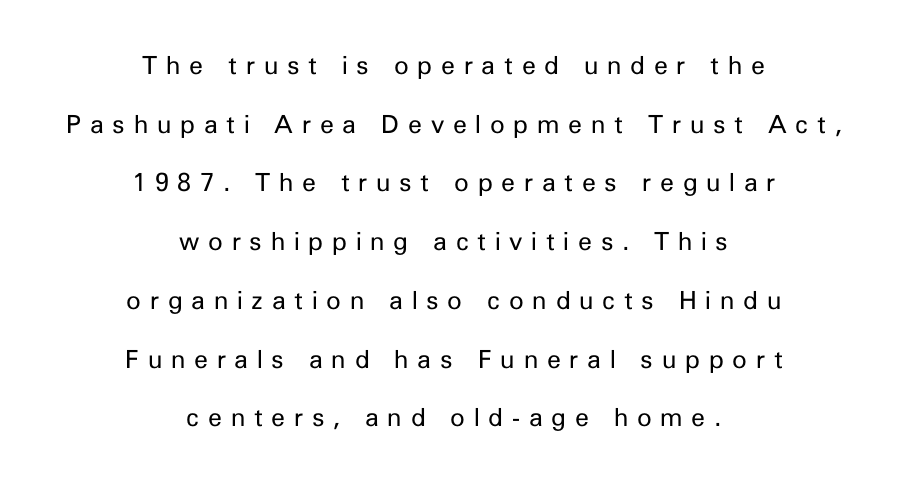
Q: Is the text bold? A: No.
Q: Is the text italic (slanted)? A: No, it is upright.
Q: Is the text underlined? A: No.
Q: How is the paragraph aligned? A: Centered.
Q: Is the spacing between letters normal or unusually wide? A: Unusually wide.
Q: Is the spacing between lines tight, normal or loose? A: Loose.
